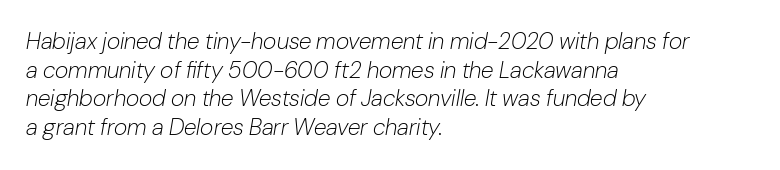
Q: Is the text bold? A: No.
Q: Is the text italic (slanted)? A: Yes, it leans right by about 10 degrees.
Q: Is the text underlined? A: No.
Q: How is the paragraph aligned? A: Left-aligned.
Q: Is the spacing between letters normal or unusually wide? A: Normal.
Q: Is the spacing between lines tight, normal or loose? A: Normal.
